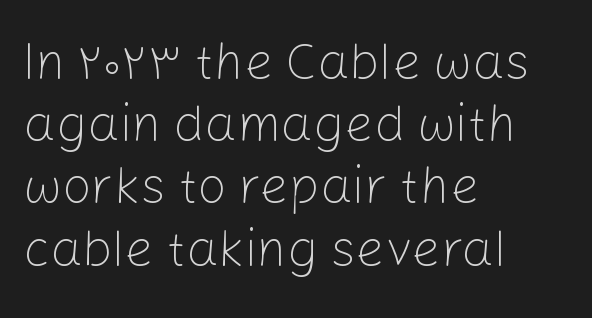
The image shows 51 px light sans-serif type, upright; set left-aligned, line spacing 1.22x, normal letter spacing, not underlined; low stroke contrast and a medium x-height.
